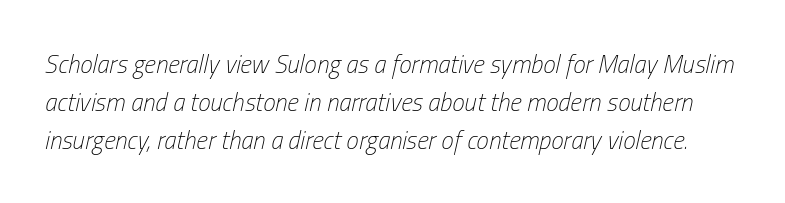
Q: Is the text bold? A: No.
Q: Is the text italic (slanted)? A: Yes, it leans right by about 13 degrees.
Q: Is the text underlined? A: No.
Q: Is the spacing between letters normal or unusually wide? A: Normal.
Q: Is the spacing between lines tight, normal or loose? A: Normal.
